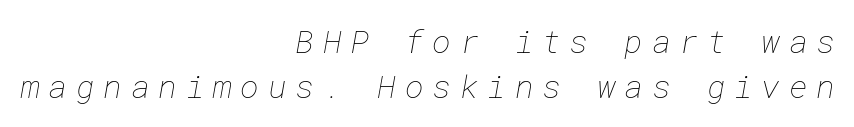
This sample uses expanded letter spacing, leaving extra air between glyphs. Anything drawn beneath the words? Only blank space. This sample keeps an unexceptional amount of space between lines. Horizontally, the lines are justified to the trailing edge only. Is the type heavy? It reads as light-to-regular instead.
